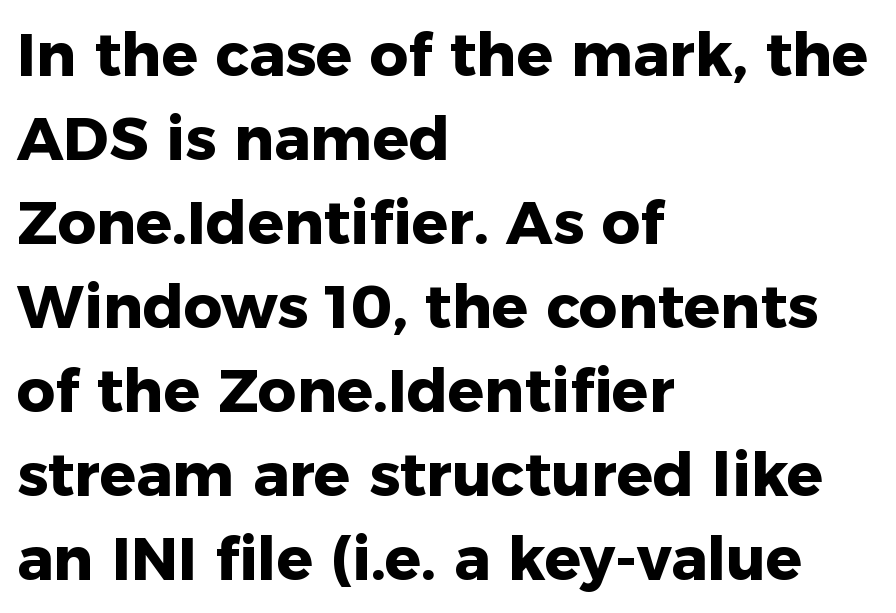
{"serif": "no", "italic": "no", "bold": "yes", "weight": "heavy", "width": "normal", "stroke_contrast": "low", "x_height": "medium", "monospaced": "no", "underline": "no", "align": "left", "line_spacing": "normal", "line_spacing_ratio": 1.4, "letter_spacing": "normal", "letter_spacing_em": 0.0, "glyph_px": 60}
